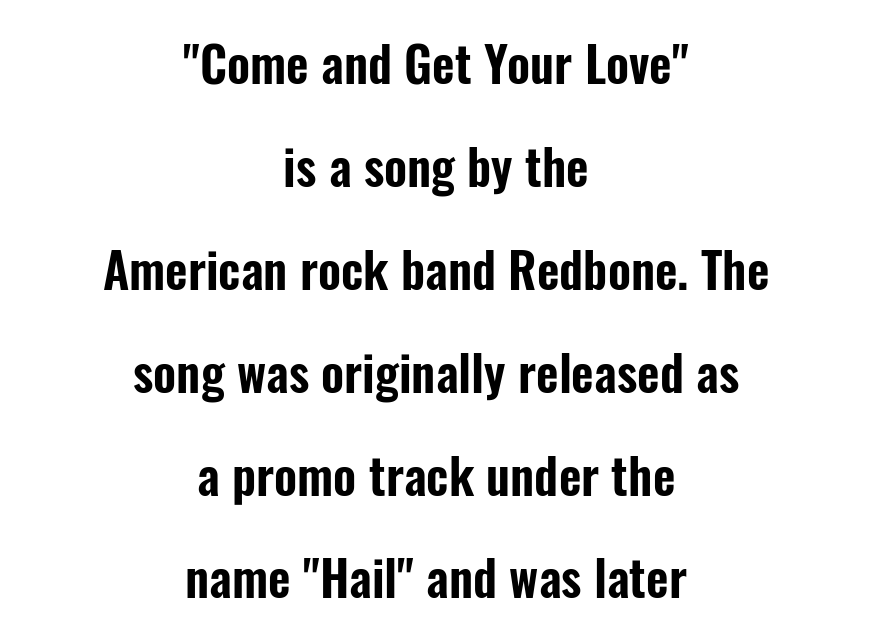
Q: Is the text italic (slanted)? A: No, it is upright.
Q: Is the typeface a serif or a sans-serif typeface? A: Sans-serif.
Q: Is the text underlined? A: No.
Q: How is the paragraph aligned? A: Centered.
Q: Is the spacing between letters normal or unusually wide? A: Normal.
Q: Is the spacing between lines tight, normal or loose? A: Loose.
Q: Width (condensed, normal, or wide)? A: Condensed.
Q: Stroke contrast? A: Low.
Q: x-height? A: Medium.
Q: Monospaced? A: No.
